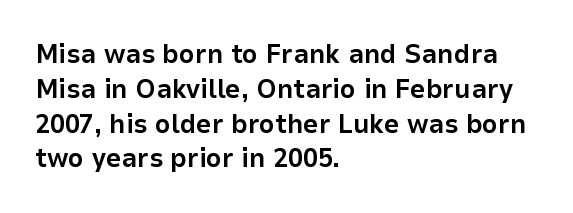
Q: Is the text bold? A: Yes.
Q: Is the text italic (slanted)? A: No, it is upright.
Q: Is the text underlined? A: No.
Q: How is the paragraph aligned? A: Left-aligned.
Q: Is the spacing between letters normal or unusually wide? A: Normal.
Q: Is the spacing between lines tight, normal or loose? A: Normal.
